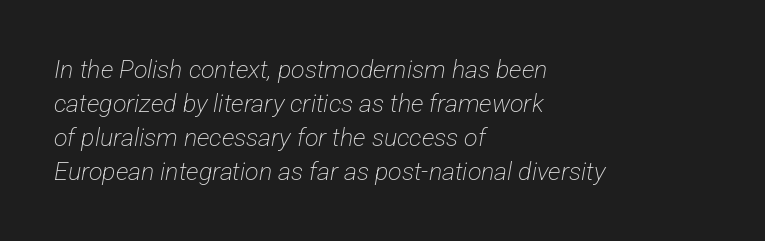
The image shows 25 px text type; set left-aligned, normal line spacing (1.36x), normal letter spacing, not underlined.
